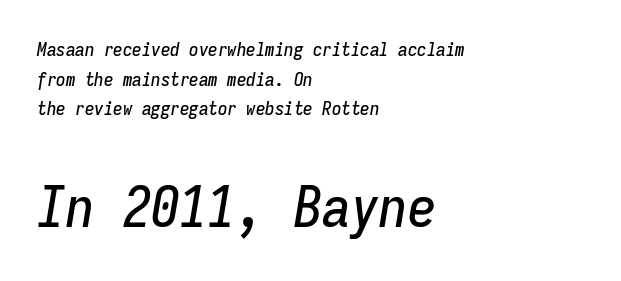
Q: Is the text italic (slanted)? A: Yes, it leans right by about 9 degrees.
Q: Is the text underlined? A: No.
Q: How is the paragraph aligned? A: Left-aligned.
Q: Is the spacing between letters normal or unusually wide? A: Normal.
Q: Is the spacing between lines tight, normal or loose? A: Normal.
Q: Which block of text is set in a larger size, the first (top) or the second (bottom)? A: The second (bottom) one.
Q: Width (condensed, normal, or wide)? A: Condensed.
Q: Stroke contrast? A: Low.
Q: x-height? A: Medium.
Q: Monospaced? A: Yes.
